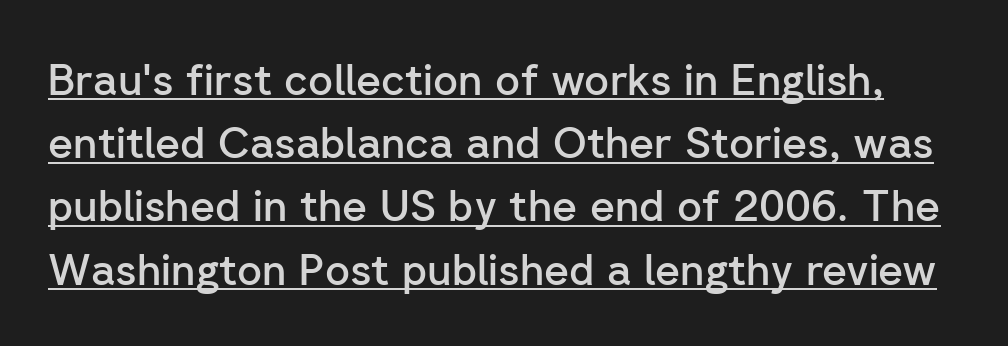
Q: Is the text bold? A: Semi-bold.
Q: Is the text italic (slanted)? A: No, it is upright.
Q: Is the typeface a serif or a sans-serif typeface? A: Sans-serif.
Q: Is the text underlined? A: Yes.
Q: Is the spacing between letters normal or unusually wide? A: Normal.
Q: Is the spacing between lines tight, normal or loose? A: Normal.
Q: Width (condensed, normal, or wide)? A: Normal.
Q: Stroke contrast? A: Low.
Q: x-height? A: Medium.
Q: Monospaced? A: No.
